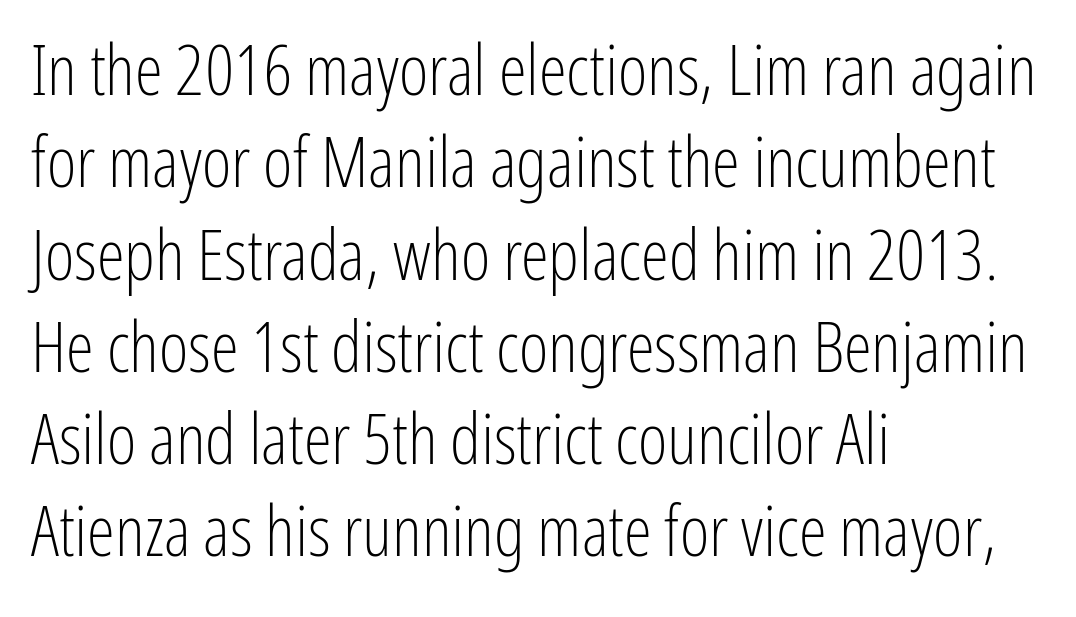
Q: Is the text bold? A: No.
Q: Is the text italic (slanted)? A: No, it is upright.
Q: Is the typeface a serif or a sans-serif typeface? A: Sans-serif.
Q: Is the text underlined? A: No.
Q: How is the paragraph aligned? A: Left-aligned.
Q: Is the spacing between letters normal or unusually wide? A: Normal.
Q: Is the spacing between lines tight, normal or loose? A: Normal.
Q: Width (condensed, normal, or wide)? A: Condensed.
Q: Stroke contrast? A: Low.
Q: x-height? A: Medium.
Q: Monospaced? A: No.
